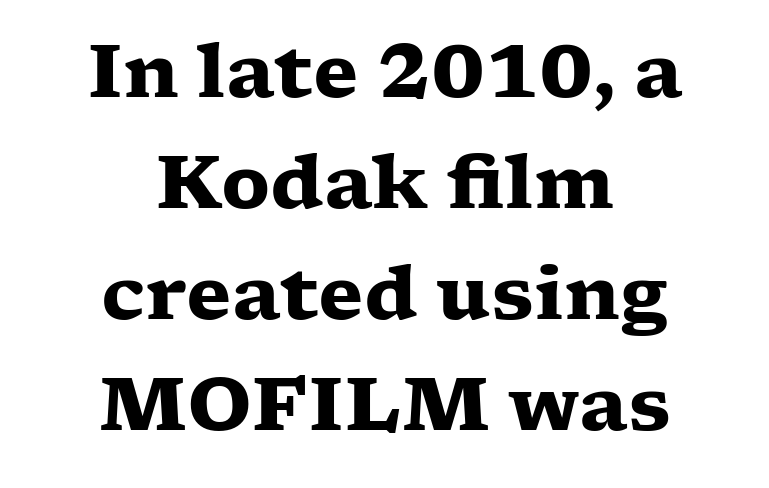
The image shows 74 px heavy, wide serif type, upright; set centered, normal line spacing (1.5x), normal letter spacing, not underlined; low stroke contrast and a medium x-height.
